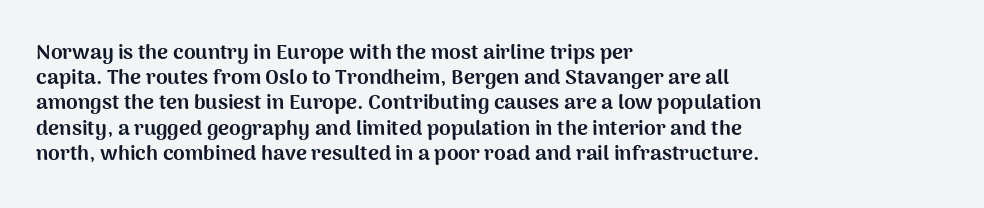
{"italic": "no", "bold": "yes", "underline": "no", "align": "left", "line_spacing_ratio": 1.2, "letter_spacing": "normal", "letter_spacing_em": 0.0, "glyph_px": 21}
